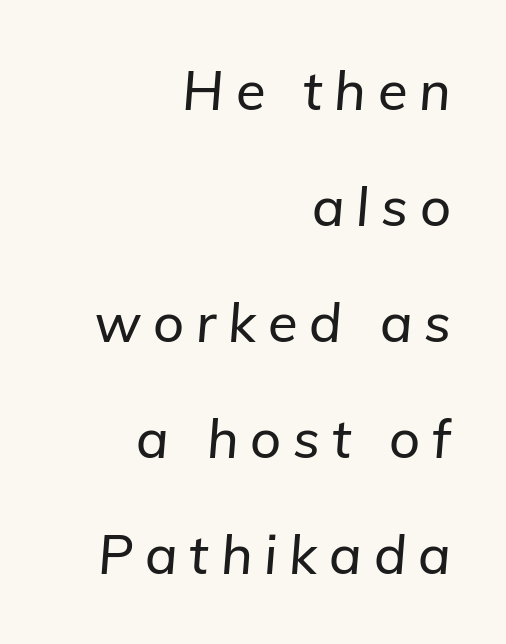
{"italic": "yes", "lean": "right", "slant_degrees": 5, "width": "normal", "stroke_contrast": "low", "x_height": "medium", "monospaced": "no", "underline": "no", "align": "right", "line_spacing": "loose", "line_spacing_ratio": 2.15, "letter_spacing": "wide", "letter_spacing_em": 0.22, "glyph_px": 54}
